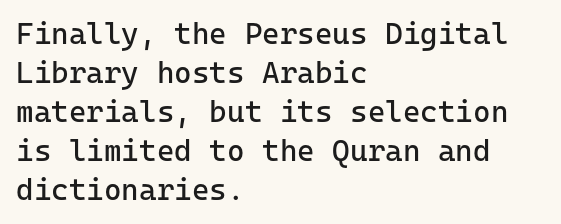
The image shows 30 px regular-weight sans-serif type, upright, monospaced; set left-aligned, normal line spacing (1.3x), normal letter spacing, not underlined; low stroke contrast and a medium x-height.
